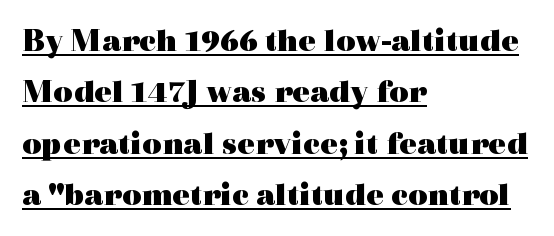
Default kerning and tracking; the words read as compact shapes. If you drew a ruler down the left edge, every line would touch it. You could not count columns in this text — the font is proportionally spaced. Rendered with straight, roman letterforms.
